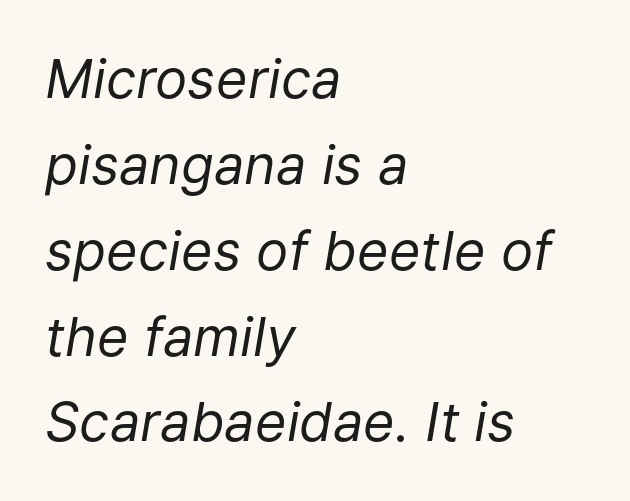
The image shows 54 px regular-weight type, italic (leaning right); set left-aligned, normal line spacing (1.59x), normal letter spacing, not underlined; low stroke contrast and a medium x-height.
